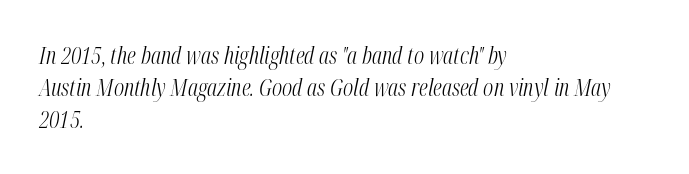
{"italic": "yes", "lean": "right", "slant_degrees": 12, "bold": "no", "underline": "no", "align": "left", "line_spacing": "normal", "line_spacing_ratio": 1.39, "letter_spacing": "normal", "letter_spacing_em": 0.0, "glyph_px": 23}
